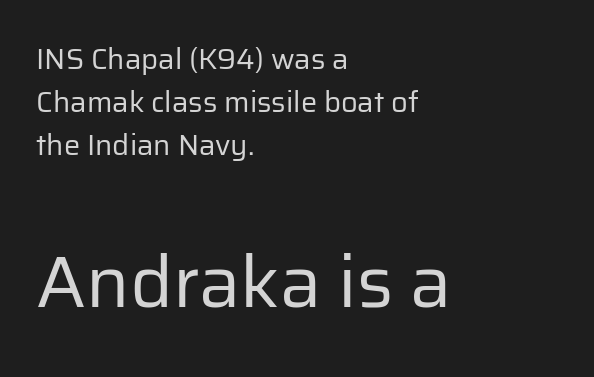
{"serif": "no", "italic": "no", "bold": "no", "weight": "regular", "width": "normal", "stroke_contrast": "low", "x_height": "medium", "monospaced": "no", "underline": "no", "align": "left", "line_spacing": "normal", "line_spacing_ratio": 1.49, "letter_spacing": "normal", "letter_spacing_em": 0.0, "larger_block": "second", "size_ratio": 2.52, "glyph_px": 73}
